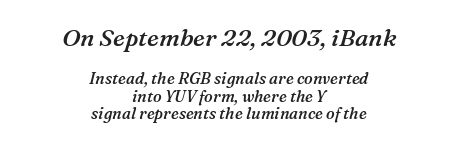
Q: Is the text bold? A: Semi-bold.
Q: Is the text italic (slanted)? A: Yes, it leans right by about 16 degrees.
Q: Is the text underlined? A: No.
Q: How is the paragraph aligned? A: Centered.
Q: Is the spacing between letters normal or unusually wide? A: Normal.
Q: Is the spacing between lines tight, normal or loose? A: Tight.
Q: Which block of text is set in a larger size, the first (top) or the second (bottom)? A: The first (top) one.
